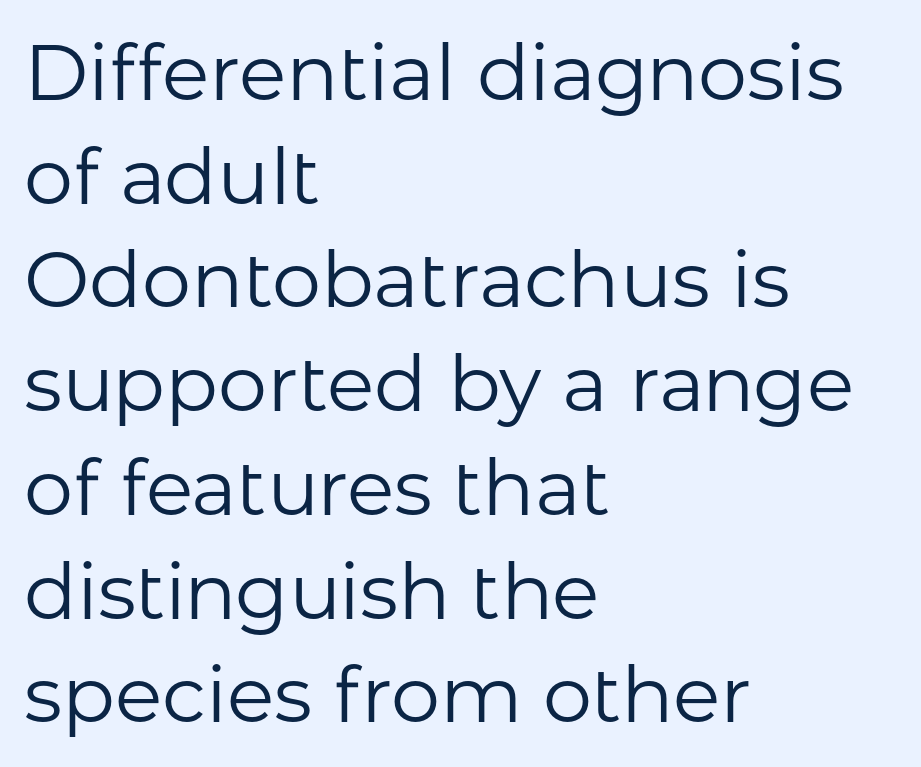
{"serif": "no", "italic": "no", "bold": "no", "weight": "regular", "width": "normal", "stroke_contrast": "low", "x_height": "medium", "monospaced": "no", "underline": "no", "align": "left", "line_spacing": "normal", "line_spacing_ratio": 1.33, "letter_spacing": "normal", "letter_spacing_em": 0.0, "glyph_px": 78}
